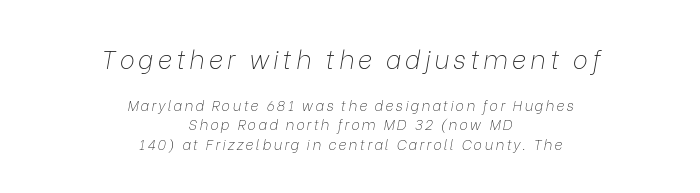
{"italic": "yes", "lean": "right", "slant_degrees": 9, "bold": "no", "underline": "no", "align": "center", "line_spacing": "normal", "line_spacing_ratio": 1.39, "larger_block": "first", "size_ratio": 1.79, "glyph_px": 25}
